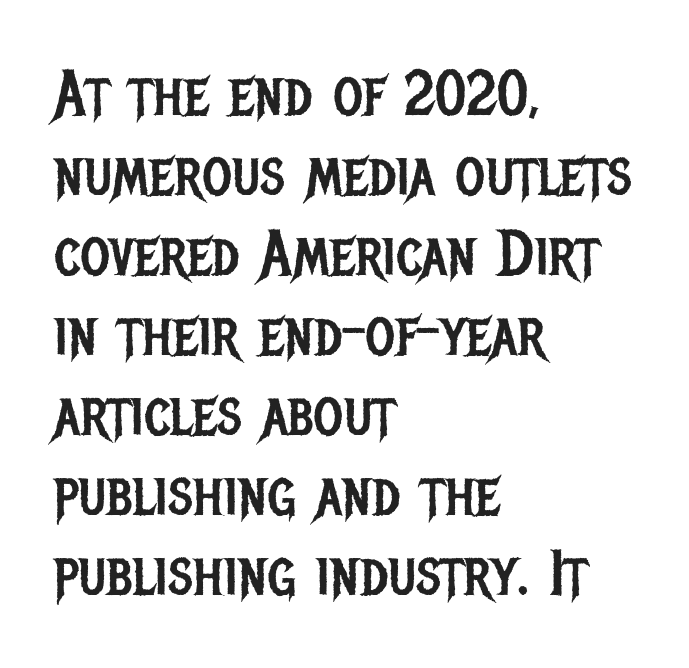
Think standard paragraph weight, or any step lighter than that. One-word summary of the alignment: left. The rendering uses natural spacing where letterforms have individual widths. Ordinary non-slanted type is in use. Glyph-to-glyph distance matches everyday printed text. Vertically, the passage feels balanced, rows spaced as you'd expect.
